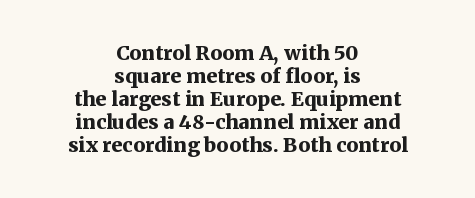
Q: Is the text bold? A: Yes.
Q: Is the text italic (slanted)? A: No, it is upright.
Q: Is the text underlined? A: No.
Q: How is the paragraph aligned? A: Centered.
Q: Is the spacing between letters normal or unusually wide? A: Normal.
Q: Is the spacing between lines tight, normal or loose? A: Tight.
